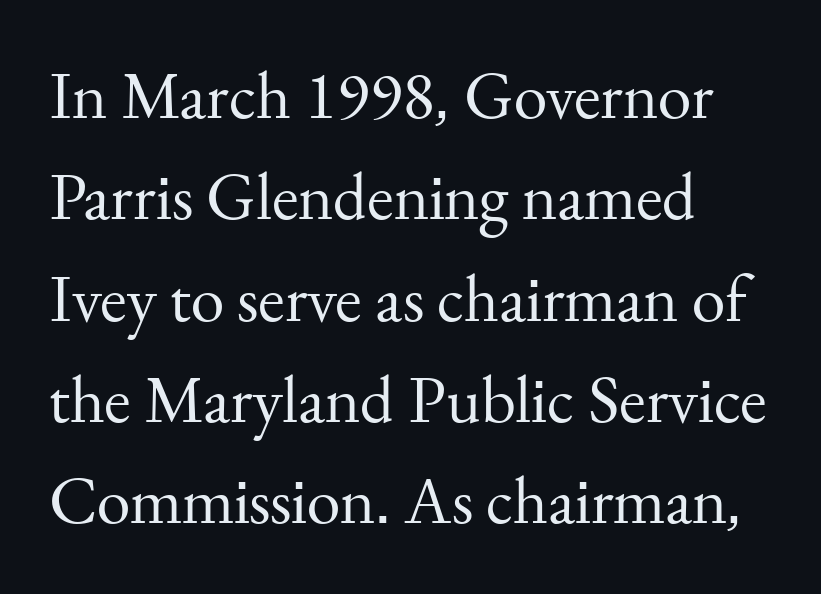
{"serif": "yes", "italic": "no", "bold": "no", "weight": "regular", "width": "normal", "stroke_contrast": "medium", "x_height": "small", "monospaced": "no", "underline": "no", "align": "left", "line_spacing": "normal", "line_spacing_ratio": 1.49, "letter_spacing": "normal", "letter_spacing_em": 0.0, "glyph_px": 68}
